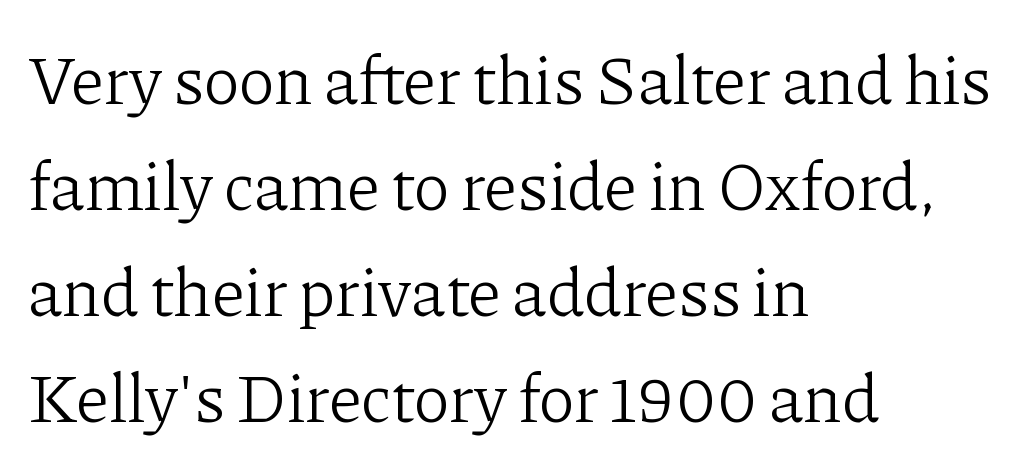
Q: Is the text bold? A: No.
Q: Is the text italic (slanted)? A: No, it is upright.
Q: Is the typeface a serif or a sans-serif typeface? A: Serif.
Q: Is the text underlined? A: No.
Q: How is the paragraph aligned? A: Left-aligned.
Q: Is the spacing between letters normal or unusually wide? A: Normal.
Q: Is the spacing between lines tight, normal or loose? A: Normal.
Q: Width (condensed, normal, or wide)? A: Normal.
Q: Stroke contrast? A: Low.
Q: x-height? A: Medium.
Q: Monospaced? A: No.
